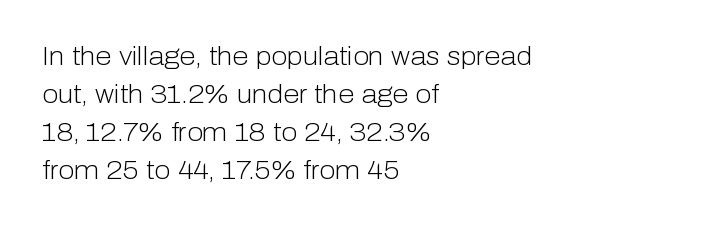
The image shows 26 px text type, upright; set left-aligned, normal line spacing (1.46x), normal letter spacing, not underlined.
